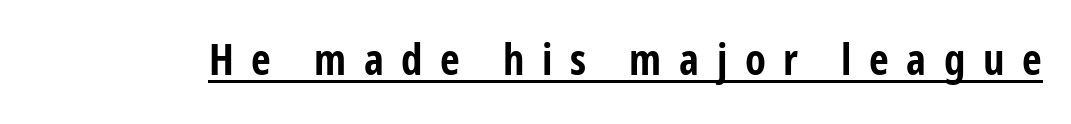
This rendering widens character spacing well past its baseline value. A typesetter would call this proportional, since set widths differ per character. This is sans-serif lettering, the kind often seen on screens and signage. This is roman type, the default non-slanted kind.
